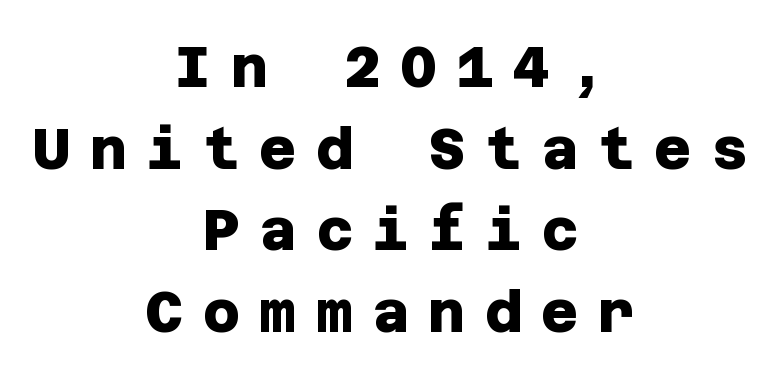
{"serif": "no", "bold": "yes", "weight": "heavy", "width": "normal", "stroke_contrast": "low", "x_height": "large", "underline": "no", "align": "center", "line_spacing": "normal", "line_spacing_ratio": 1.43, "letter_spacing": "wide", "letter_spacing_em": 0.34, "glyph_px": 57}
